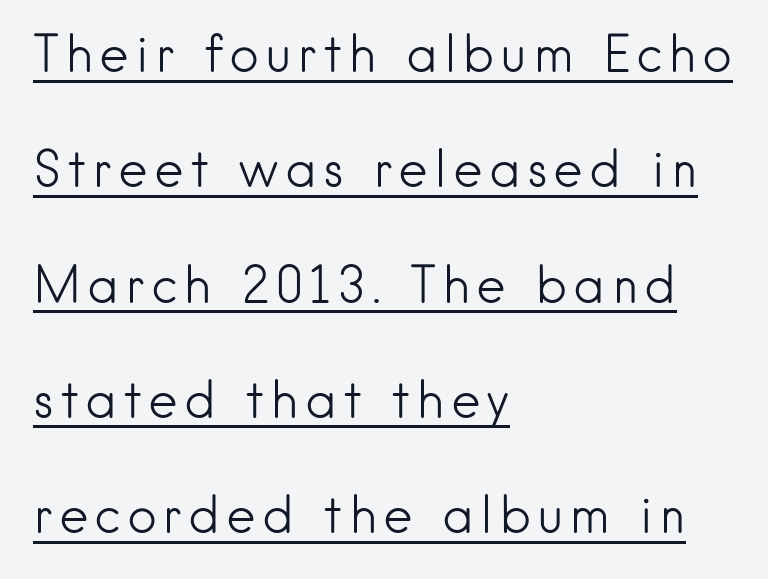
The image shows 51 px light sans-serif type, upright; set left-aligned, loose line spacing (2.26x), underlined; low stroke contrast and a small x-height.
